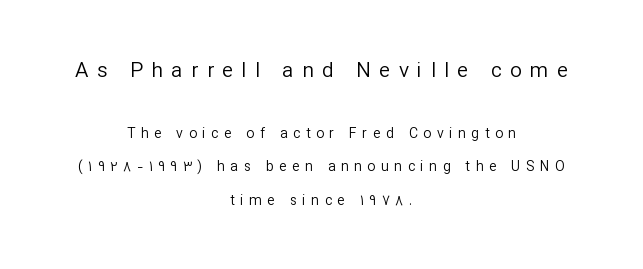
{"italic": "no", "bold": "no", "underline": "no", "align": "center", "line_spacing": "loose", "line_spacing_ratio": 2.42, "letter_spacing": "wide", "letter_spacing_em": 0.4, "larger_block": "first", "size_ratio": 1.5, "glyph_px": 21}
